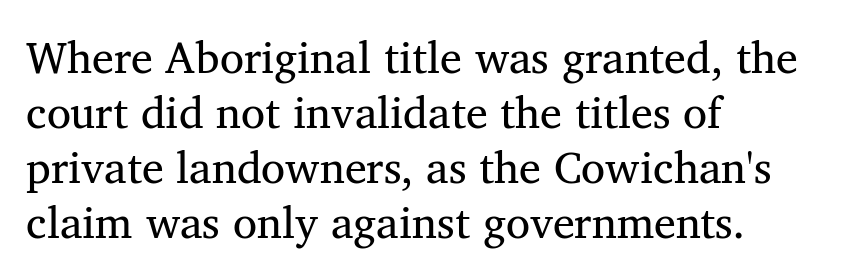
The image shows 44 px regular-weight serif type; set left-aligned, normal line spacing (1.25x), normal letter spacing, not underlined; medium stroke contrast and a medium x-height.
